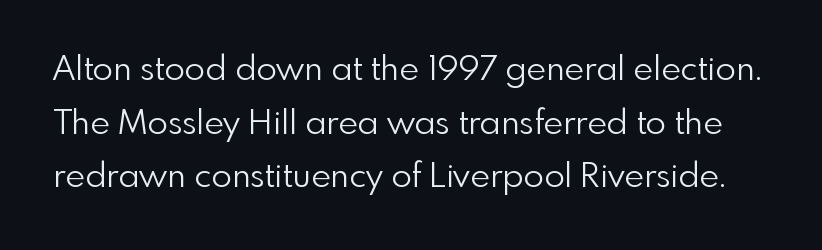
Nobody touched the tracking dial on this one. The rows are spaced the way most documents space them. The face used here is proportionally spaced, like ordinary book or web type. Nothing heavy about these letters — not bold at all. Anything drawn beneath the words? Only blank space.
